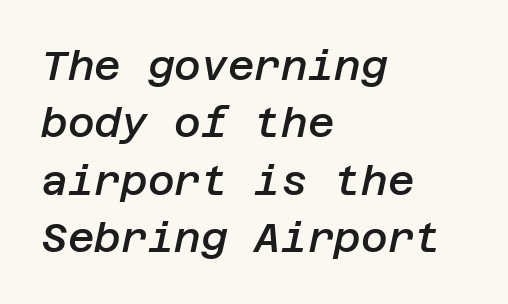
Q: Is the text bold? A: Semi-bold.
Q: Is the text italic (slanted)? A: Yes, it leans right by about 12 degrees.
Q: Is the text underlined? A: No.
Q: How is the paragraph aligned? A: Left-aligned.
Q: Is the spacing between letters normal or unusually wide? A: Normal.
Q: Is the spacing between lines tight, normal or loose? A: Normal.
Q: Width (condensed, normal, or wide)? A: Normal.
Q: Stroke contrast? A: Low.
Q: x-height? A: Large.
